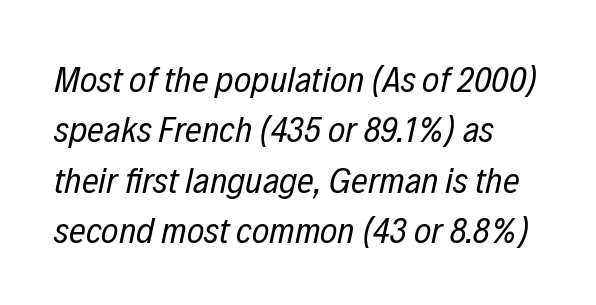
{"italic": "yes", "lean": "right", "slant_degrees": 12, "bold": "no", "weight": "regular", "width": "condensed", "stroke_contrast": "low", "x_height": "medium", "monospaced": "no", "underline": "no", "line_spacing": "normal", "line_spacing_ratio": 1.36, "letter_spacing": "normal", "letter_spacing_em": 0.0, "glyph_px": 37}
